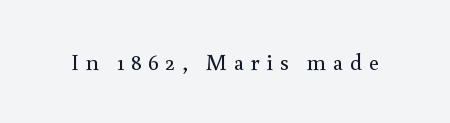
{"italic": "no", "bold": "no", "underline": "no", "letter_spacing": "wide", "letter_spacing_em": 0.29, "glyph_px": 23}
